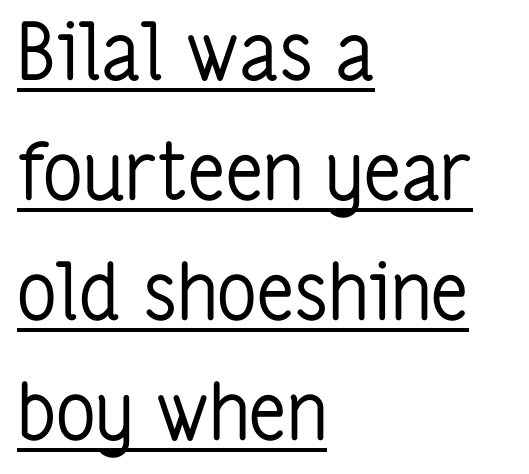
Serif or sans? Sans — the stroke terminals are bare. Inter-character spacing is left at the font's built-in metrics. Ascenders rise straight up at ninety degrees. Beneath each row of characters lies a ruled line. The setting favours the left margin, as ordinary paragraphs usually do.
